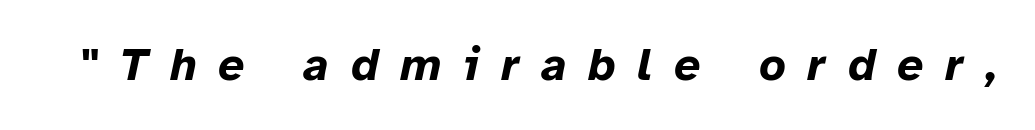
Q: Is the text bold? A: Yes.
Q: Is the text italic (slanted)? A: Yes, it leans right by about 12 degrees.
Q: Is the text underlined? A: No.
Q: Is the spacing between letters normal or unusually wide? A: Unusually wide.
Q: Width (condensed, normal, or wide)? A: Normal.
Q: Stroke contrast? A: Low.
Q: x-height? A: Medium.
Q: Monospaced? A: No.
